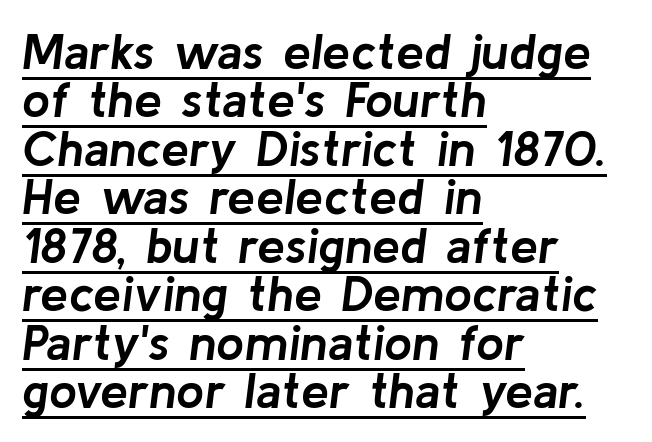
A continuous stroke trails under the words, as in a hyperlink. Each new line begins almost immediately beneath the previous one. The typography opts for an oblique posture over an upright one. In terms of weight, the rendering is a true, heavy bold. Left-aligned paragraph, ragged on the right.
